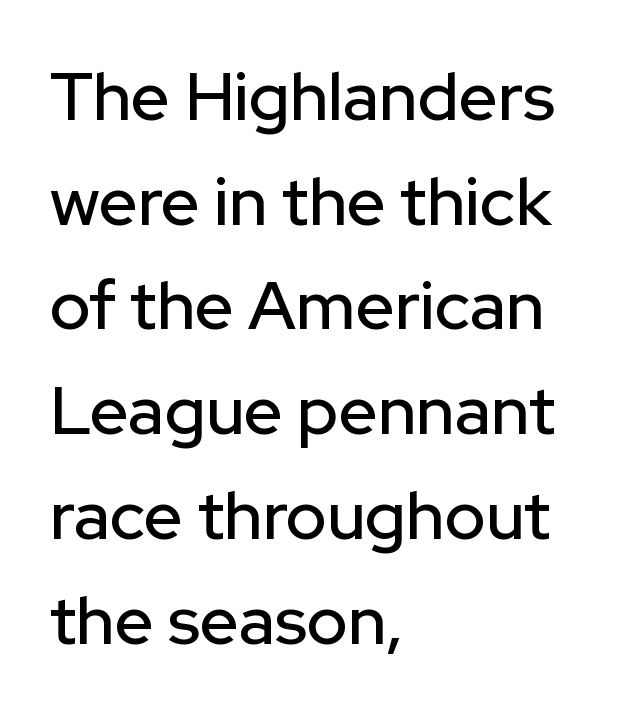
Q: Is the text italic (slanted)? A: No, it is upright.
Q: Is the typeface a serif or a sans-serif typeface? A: Sans-serif.
Q: Is the text underlined? A: No.
Q: How is the paragraph aligned? A: Left-aligned.
Q: Is the spacing between letters normal or unusually wide? A: Normal.
Q: Is the spacing between lines tight, normal or loose? A: Normal.
Q: Width (condensed, normal, or wide)? A: Normal.
Q: Stroke contrast? A: Low.
Q: x-height? A: Medium.
Q: Monospaced? A: No.
